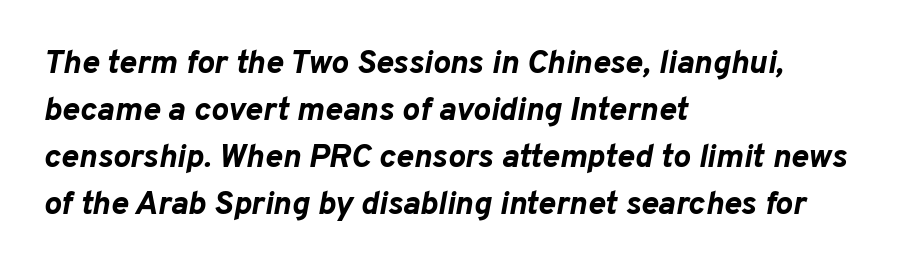
{"italic": "yes", "lean": "right", "slant_degrees": 10, "bold": "yes", "weight": "bold", "width": "normal", "stroke_contrast": "low", "x_height": "medium", "monospaced": "no", "underline": "no", "align": "left", "line_spacing": "normal", "line_spacing_ratio": 1.42, "letter_spacing": "normal", "letter_spacing_em": 0.0, "glyph_px": 33}
